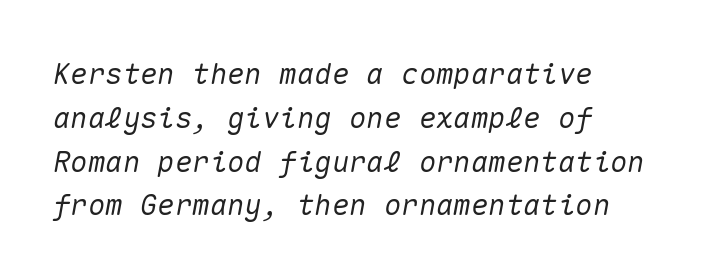
Q: Is the text italic (slanted)? A: Yes, it leans right by about 10 degrees.
Q: Is the text underlined? A: No.
Q: Is the spacing between letters normal or unusually wide? A: Normal.
Q: Is the spacing between lines tight, normal or loose? A: Normal.
Q: Width (condensed, normal, or wide)? A: Normal.
Q: Stroke contrast? A: Medium.
Q: x-height? A: Medium.
Q: Monospaced? A: Yes.
